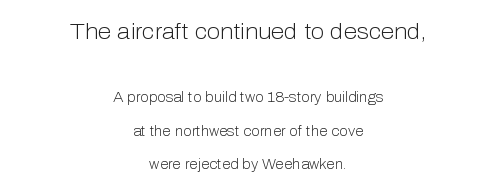
{"italic": "no", "bold": "no", "underline": "no", "align": "center", "line_spacing": "loose", "line_spacing_ratio": 2.39, "letter_spacing": "normal", "letter_spacing_em": 0.0, "larger_block": "first", "size_ratio": 1.57, "glyph_px": 22}
